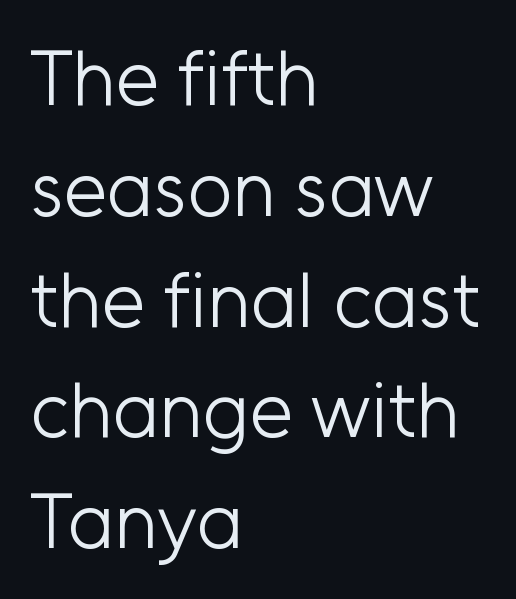
Q: Is the text bold? A: No.
Q: Is the text italic (slanted)? A: No, it is upright.
Q: Is the typeface a serif or a sans-serif typeface? A: Sans-serif.
Q: Is the text underlined? A: No.
Q: How is the paragraph aligned? A: Left-aligned.
Q: Is the spacing between letters normal or unusually wide? A: Normal.
Q: Is the spacing between lines tight, normal or loose? A: Normal.
Q: Width (condensed, normal, or wide)? A: Normal.
Q: Stroke contrast? A: Low.
Q: x-height? A: Medium.
Q: Monospaced? A: No.
